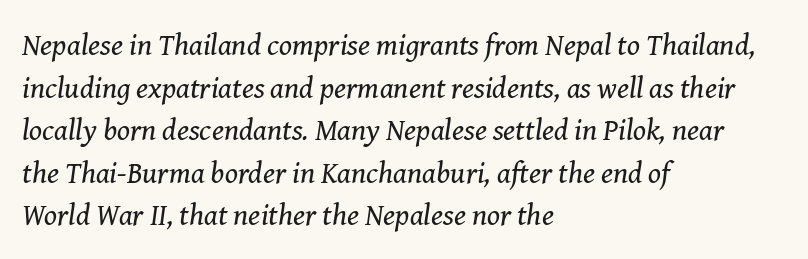
Q: Is the text bold? A: No.
Q: Is the text italic (slanted)? A: Yes, it leans right by about 8 degrees.
Q: Is the typeface a serif or a sans-serif typeface? A: Serif.
Q: Is the text underlined? A: No.
Q: How is the paragraph aligned? A: Left-aligned.
Q: Is the spacing between letters normal or unusually wide? A: Normal.
Q: Is the spacing between lines tight, normal or loose? A: Normal.
Q: Width (condensed, normal, or wide)? A: Normal.
Q: Stroke contrast? A: Medium.
Q: x-height? A: Medium.
Q: Monospaced? A: No.
